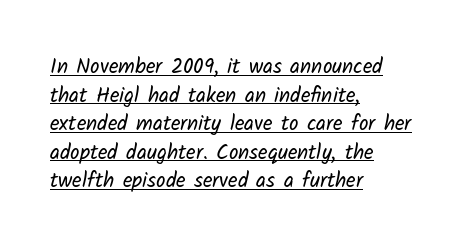
Looks like someone drew a line under every word here. Evenly set lines give the paragraph a standard silhouette. Is the letter spacing exaggerated? No — it looks like the ordinary default. The setting favours the left margin, as ordinary paragraphs usually do.
